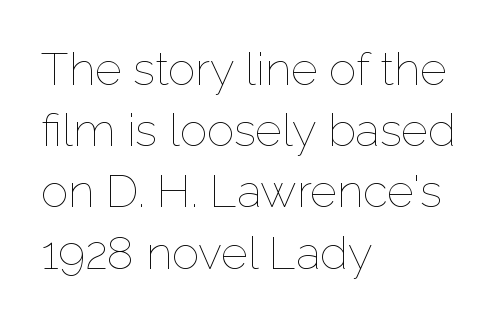
Vertically, the passage feels balanced, rows spaced as you'd expect. Think standard paragraph weight, or any step lighter than that. The ragged edge is on the right, which tells us the setting is flush left. Designer's note — italics off, roman on. Anything drawn beneath the words? Only blank space. Spacing verdict: proportional, widths tailored to each character.
